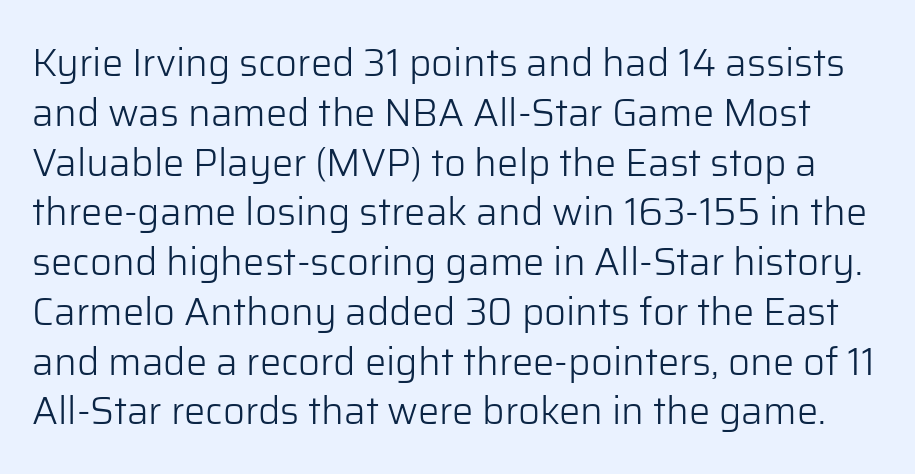
Q: Is the text bold? A: No.
Q: Is the text italic (slanted)? A: No, it is upright.
Q: Is the typeface a serif or a sans-serif typeface? A: Sans-serif.
Q: Is the text underlined? A: No.
Q: Is the spacing between letters normal or unusually wide? A: Normal.
Q: Is the spacing between lines tight, normal or loose? A: Normal.
Q: Width (condensed, normal, or wide)? A: Normal.
Q: Stroke contrast? A: Low.
Q: x-height? A: Medium.
Q: Monospaced? A: No.
